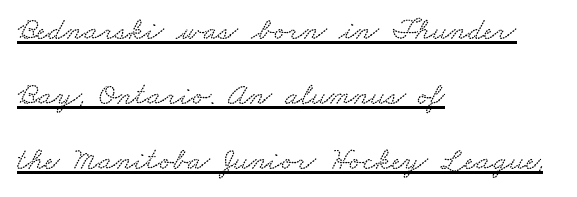
The image shows 32 px wide serif type; set left-aligned, loose line spacing (2.03x), normal letter spacing, underlined; medium stroke contrast and a small x-height.
